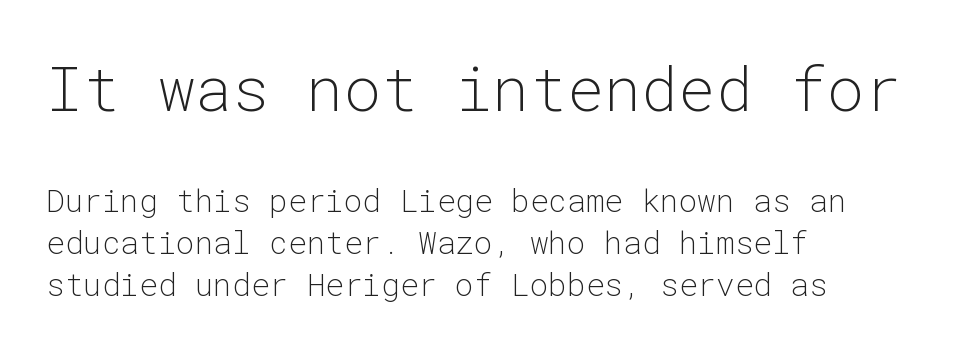
Words float on clear page, feet unadorned. The gaps between neighbouring characters are ordinary and unremarkable. The letters march in equal steps, a hallmark of fixed-pitch type. Each new line begins a customary step beneath the previous one.
